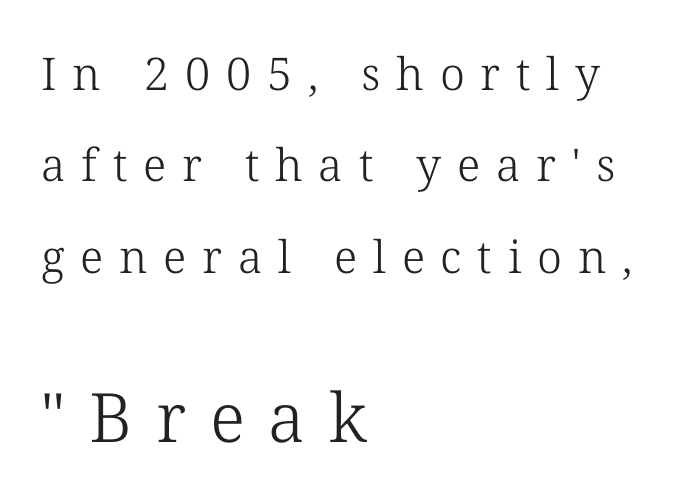
Ascenders rise straight up at ninety degrees. The line texture is sparse and dotted thanks to wide tracking. In this sample the second text group is rendered at the bigger scale. A typesetter would call this proportional, since set widths differ per character. The strokes are not fattened; the text isn't bold.
